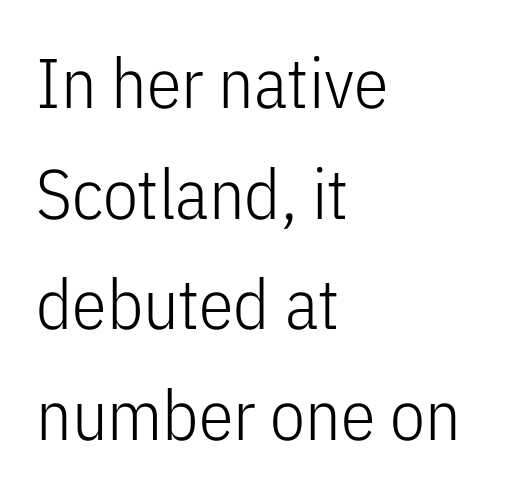
No letter is thick-stroked: the sample isn't bold. Unlike italic type, these characters show no tilt at all. Compared with typical body copy, the letter spacing here is the same. Only glyphs here, with clear space below each row. Think of a printed novel: that variable character pitch is what you see here. Notice how the passage keeps a crisp vertical edge on the left only.
